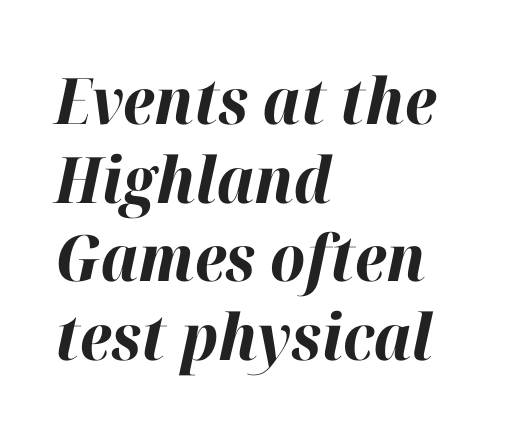
Is this a fixed-width face? No — the glyphs have proportional, varying widths. Caption: bold face, heavy strokes. Rendered with sloped, italic letterforms. Typeset ragged right — the left edge is the straight one. The foot of each line stays bare and open.
